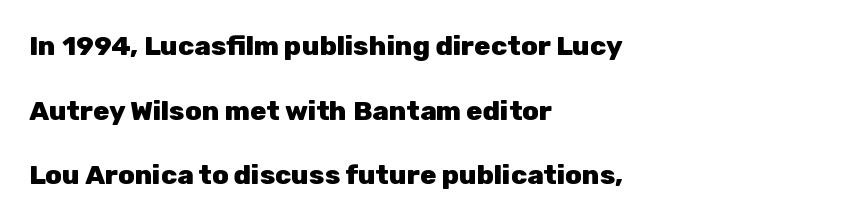
{"italic": "no", "bold": "yes", "underline": "no", "align": "left", "line_spacing": "loose", "line_spacing_ratio": 2.39, "letter_spacing": "normal", "letter_spacing_em": 0.0, "glyph_px": 27}
